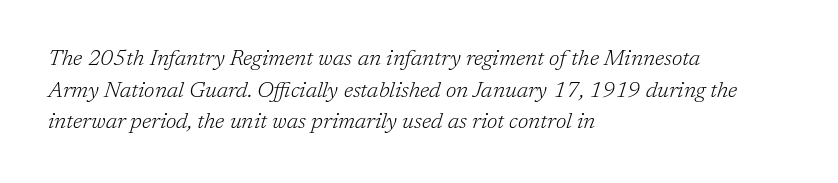
Q: Is the text bold? A: No.
Q: Is the text italic (slanted)? A: Yes, it leans right by about 17 degrees.
Q: Is the text underlined? A: No.
Q: How is the paragraph aligned? A: Left-aligned.
Q: Is the spacing between letters normal or unusually wide? A: Normal.
Q: Is the spacing between lines tight, normal or loose? A: Normal.
